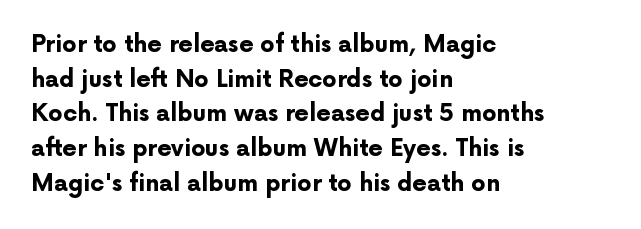
The image shows 23 px bold type, upright; set left-aligned, normal line spacing (1.51x), normal letter spacing, not underlined.
